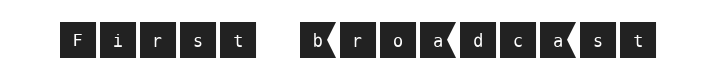
The image shows 41 px sans-serif type, upright; set normal letter spacing, not underlined; medium stroke contrast and a large x-height.
